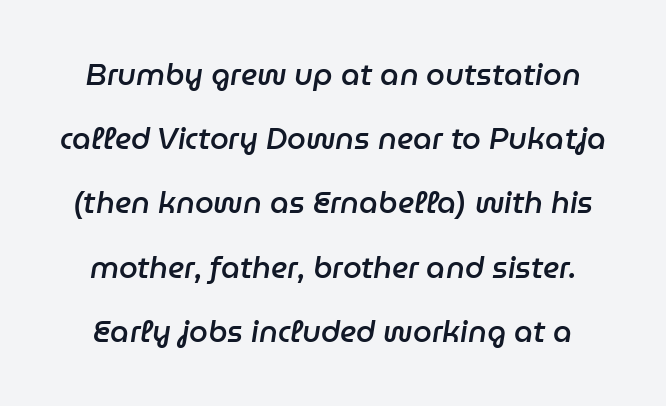
{"italic": "yes", "lean": "right", "slant_degrees": 9, "bold": "semi", "weight": "semibold", "width": "normal", "stroke_contrast": "low", "x_height": "medium", "monospaced": "no", "underline": "no", "line_spacing": "loose", "line_spacing_ratio": 2.14, "letter_spacing": "normal", "letter_spacing_em": 0.0, "glyph_px": 30}
